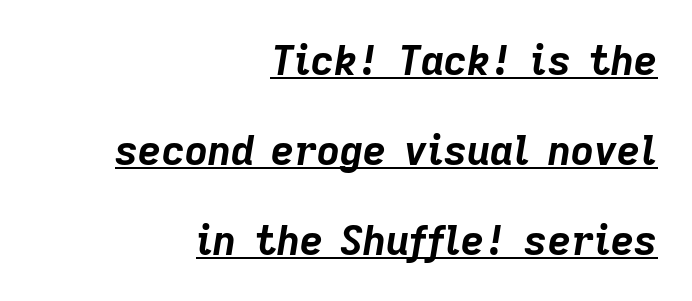
The image shows 40 px bold type, italic (leaning right); set right-aligned, loose line spacing (2.25x), normal letter spacing, underlined; low stroke contrast and a medium x-height.
